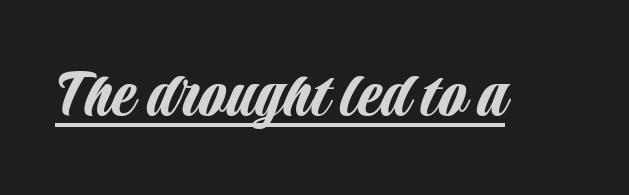
Nothing unusual about the tracking: characters are spaced as the font intends. Examine the stroke ends and you'll find no serifs. These lines are rendered in a variable-pitch font. Underline: present.
